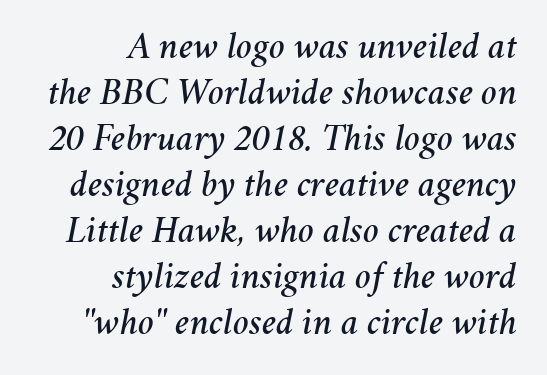
Has an underline been added? It has not. Notice how the passage keeps a crisp vertical edge on the right only. There is no visible air inserted between adjacent glyphs. An italicized treatment has been applied to the whole sample. Looks like regular typesetting: each glyph gets only the width it needs.
